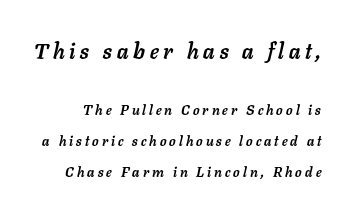
This rendering widens character spacing well past its baseline value. Slant detected: the letters are inclined. Plain, unruled lines of type. Between these two stacked blocks, the higher one wins on size.
